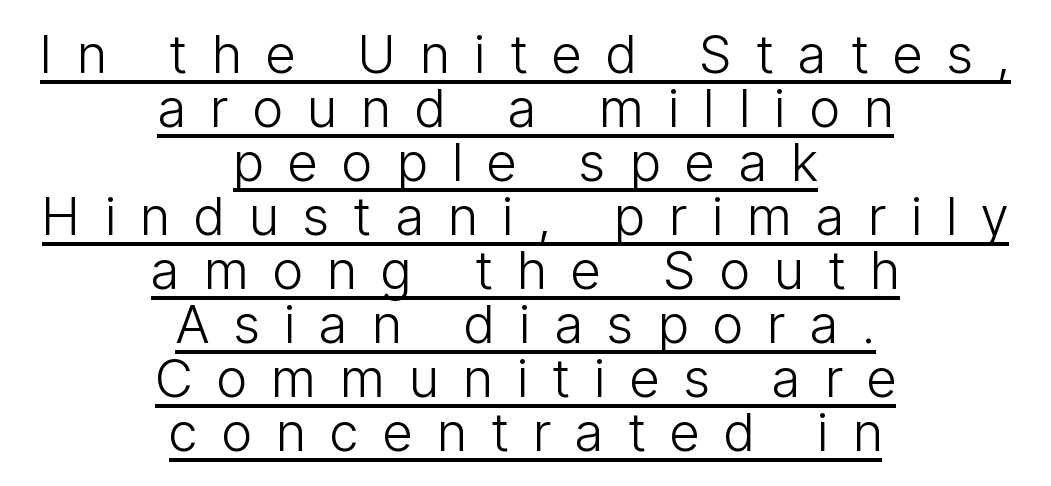
Think standard paragraph weight, or any step lighter than that. Students, note that the glyphs here are deliberately spaced far apart. This rendering employs a face without finishing strokes, i.e., a sans-serif. Each line of the rendering has a horizontal stroke beneath the glyphs. The text block is weighted toward neither margin, spreading evenly from the middle. This is roman type, the default non-slanted kind.
